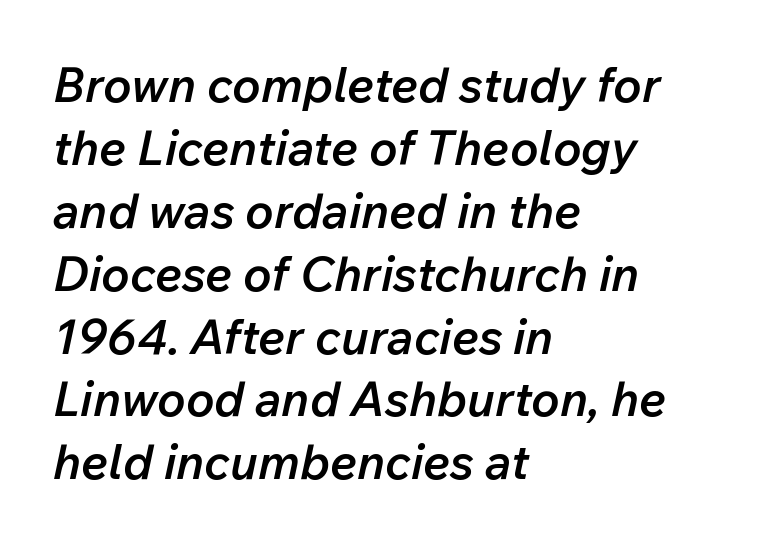
The typesetting leans somewhat heavy: a semibold. The whole block is typeset with a tilt. Decoration check: the copy has no underline. The designer left line spacing at the default.
